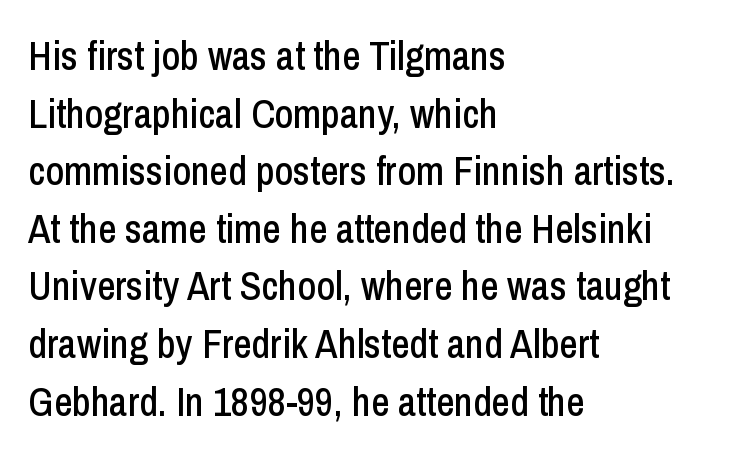
Italic? Not at all — the glyphs are vertical. The face used here is a sans, in the tradition of grotesques and geometrics. Think of a printed novel: that variable character pitch is what you see here. Words float on clear page, feet unadorned. There is no visible air inserted between adjacent glyphs.
